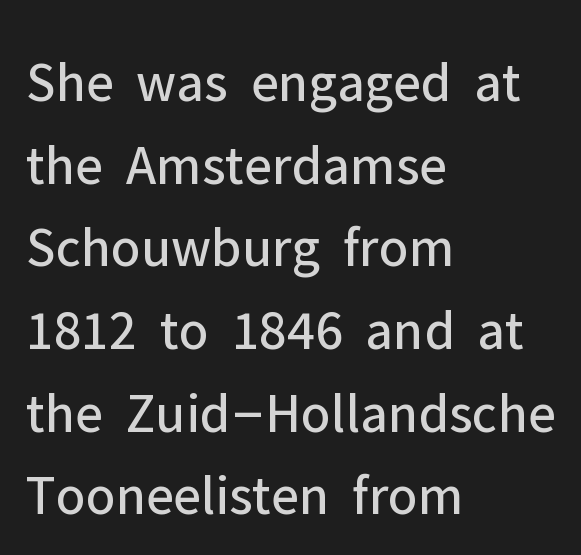
{"serif": "no", "italic": "no", "bold": "no", "weight": "regular", "width": "normal", "stroke_contrast": "low", "x_height": "medium", "monospaced": "no", "underline": "no", "align": "left", "line_spacing": "normal", "line_spacing_ratio": 1.45, "letter_spacing": "normal", "letter_spacing_em": 0.0, "glyph_px": 57}
